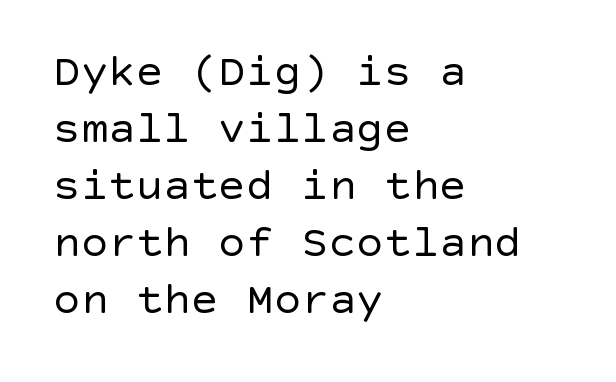
This sample uses plain, unmodified letter spacing. Posture: straight, roman, zero tilt. Quick note: underline off. Type style note: lacks serifs.
